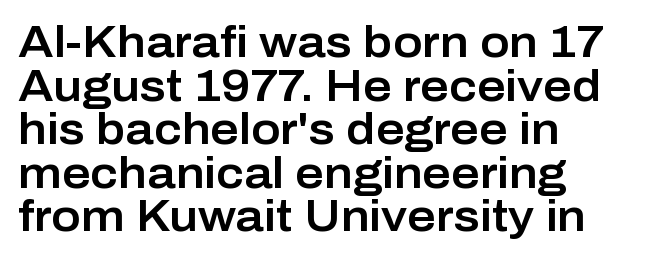
The image shows 44 px sans-serif type, upright; set left-aligned, tight line spacing (0.99x), normal letter spacing, not underlined; low stroke contrast and a medium x-height.
